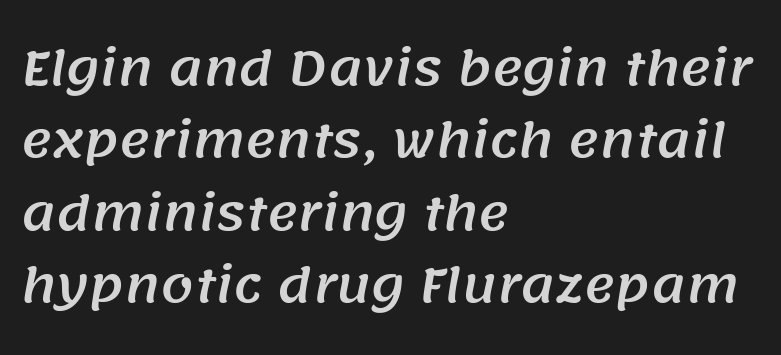
Q: Is the typeface a serif or a sans-serif typeface? A: Sans-serif.
Q: Is the text underlined? A: No.
Q: How is the paragraph aligned? A: Left-aligned.
Q: Is the spacing between letters normal or unusually wide? A: Normal.
Q: Is the spacing between lines tight, normal or loose? A: Normal.
Q: Width (condensed, normal, or wide)? A: Normal.
Q: Stroke contrast? A: Medium.
Q: x-height? A: Large.
Q: Monospaced? A: No.
